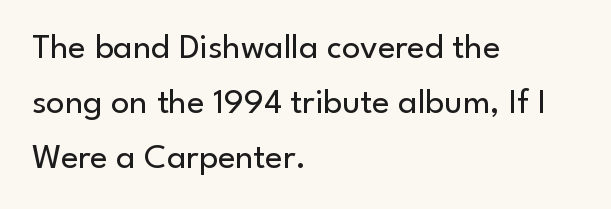
The image shows 36 px regular-weight sans-serif type, upright; set left-aligned, normal line spacing (1.53x), normal letter spacing, not underlined; low stroke contrast and a small x-height.
